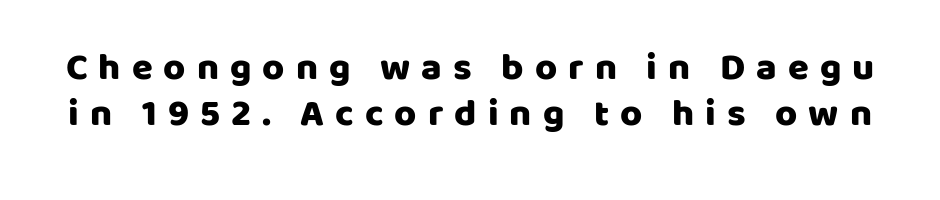
Compared with typical body copy, the letter spacing here is much looser. Decoration check: the copy has no underline. Do the characters align in a grid? No, the font is proportional. Tall strokes in this sample are plumb rather than angled. Is this a sans? Yes — the strokes have no serifs.
